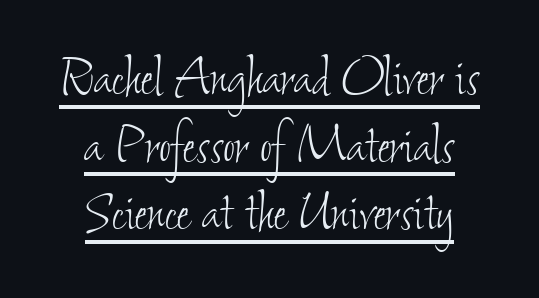
Q: Is the text bold? A: No.
Q: Is the text underlined? A: Yes.
Q: How is the paragraph aligned? A: Centered.
Q: Is the spacing between letters normal or unusually wide? A: Normal.
Q: Is the spacing between lines tight, normal or loose? A: Tight.
Q: Width (condensed, normal, or wide)? A: Condensed.
Q: Stroke contrast? A: Low.
Q: x-height? A: Small.
Q: Monospaced? A: No.
